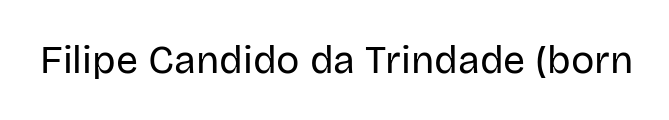
The horizontal fit of the characters is conventional and even. You can tell from the bare stems that sans-serif type was used. The face used here is proportionally spaced, like ordinary book or web type. Has an underline been added? It has not. The font sits on the lighter half of the weight spectrum, regular included.
